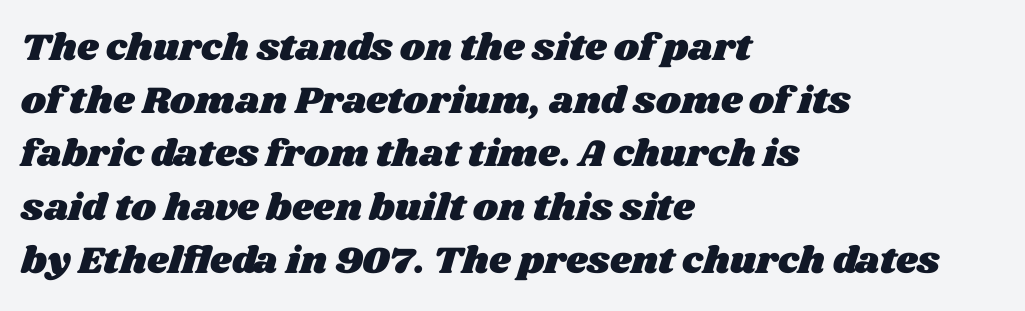
Q: Is the text underlined? A: No.
Q: How is the paragraph aligned? A: Left-aligned.
Q: Is the spacing between letters normal or unusually wide? A: Normal.
Q: Is the spacing between lines tight, normal or loose? A: Normal.
Q: Width (condensed, normal, or wide)? A: Wide.
Q: Stroke contrast? A: Medium.
Q: x-height? A: Large.
Q: Monospaced? A: No.
